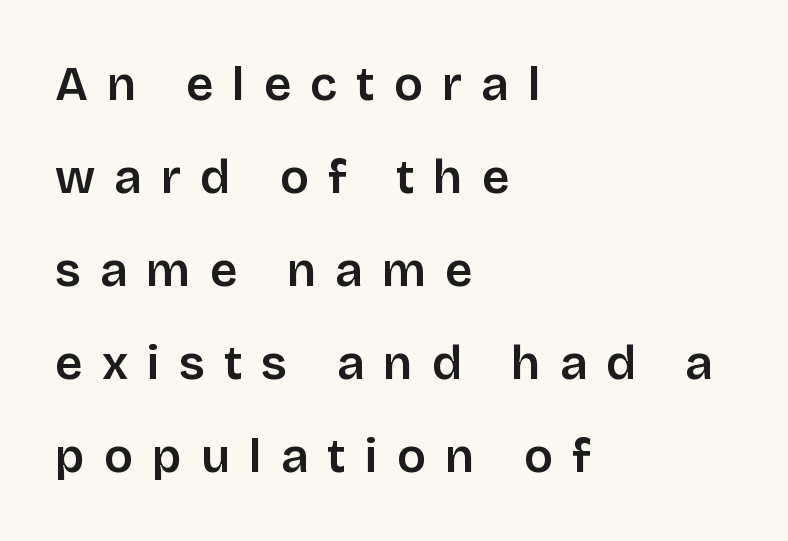
{"serif": "no", "italic": "no", "width": "normal", "stroke_contrast": "low", "x_height": "large", "monospaced": "no", "underline": "no", "align": "left", "line_spacing": "loose", "line_spacing_ratio": 1.94, "letter_spacing": "wide", "letter_spacing_em": 0.4, "glyph_px": 48}
